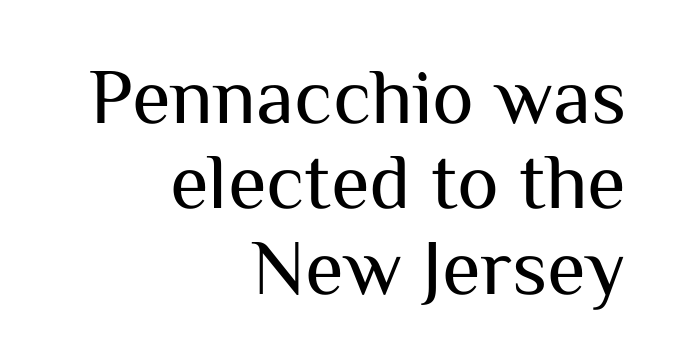
The image shows 79 px regular-weight sans-serif type, upright; set right-aligned, tight line spacing (1.08x), normal letter spacing, not underlined; medium stroke contrast and a medium x-height.
